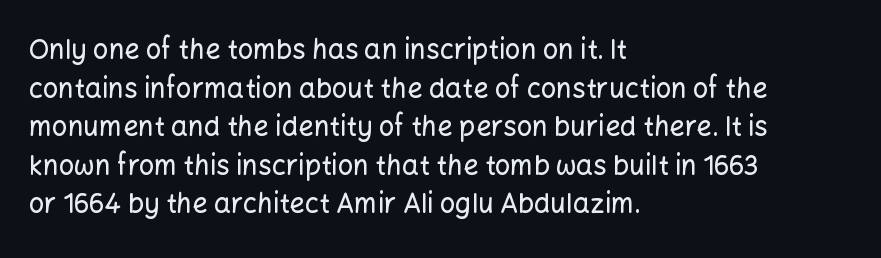
{"italic": "no", "underline": "no", "align": "left", "line_spacing": "normal", "line_spacing_ratio": 1.43, "letter_spacing": "normal", "letter_spacing_em": 0.0, "glyph_px": 27}
